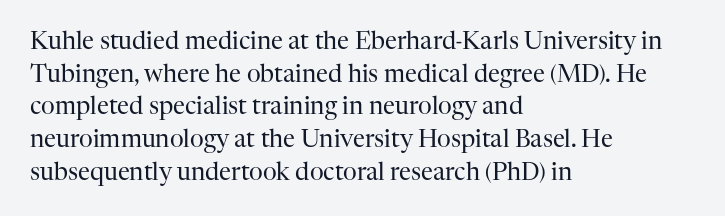
Q: Is the text bold? A: No.
Q: Is the text italic (slanted)? A: No, it is upright.
Q: Is the text underlined? A: No.
Q: How is the paragraph aligned? A: Left-aligned.
Q: Is the spacing between letters normal or unusually wide? A: Normal.
Q: Is the spacing between lines tight, normal or loose? A: Normal.
